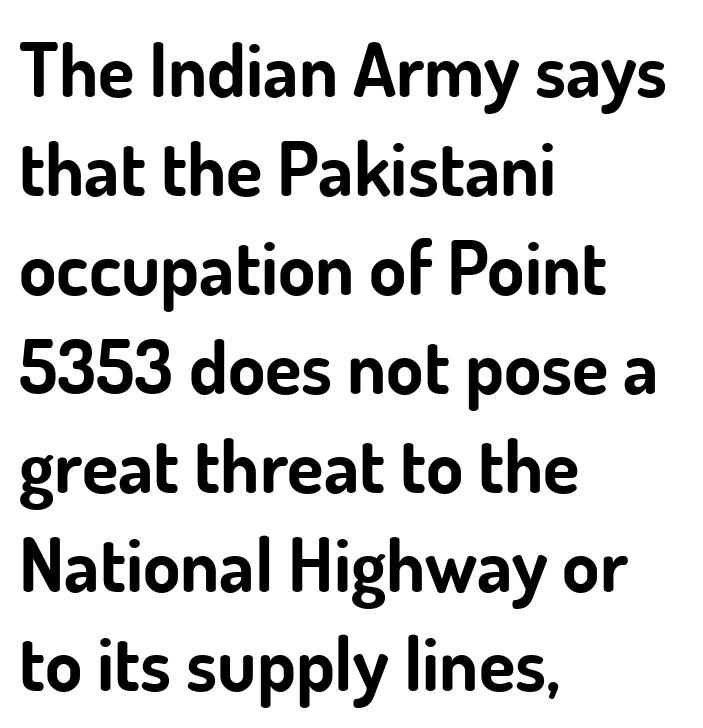
Interline gaps are of average width in this sample. As a designer I'd log this as weight 700, bold. What stands out about the letter spacing? Nothing — it is the standard amount. A roman cut, with each character standing at attention. Words float on clear page, feet unadorned. The face used here is proportionally spaced, like ordinary book or web type.
